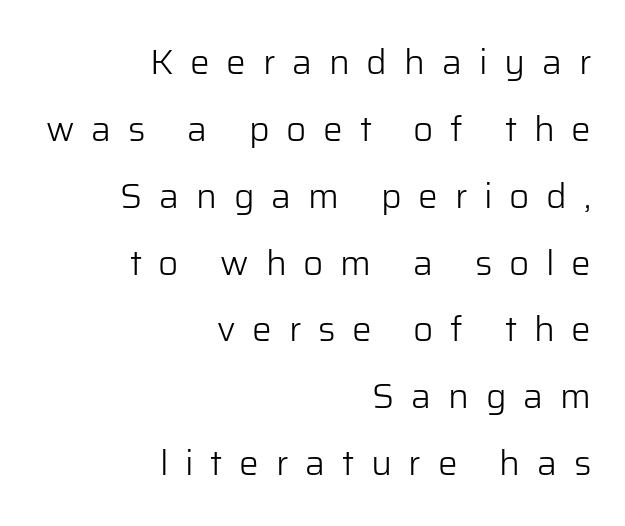
{"serif": "no", "italic": "no", "bold": "no", "weight": "light", "width": "normal", "stroke_contrast": "low", "x_height": "medium", "monospaced": "no", "underline": "no", "align": "right", "line_spacing": "loose", "line_spacing_ratio": 1.91, "letter_spacing": "wide", "letter_spacing_em": 0.48, "glyph_px": 35}
